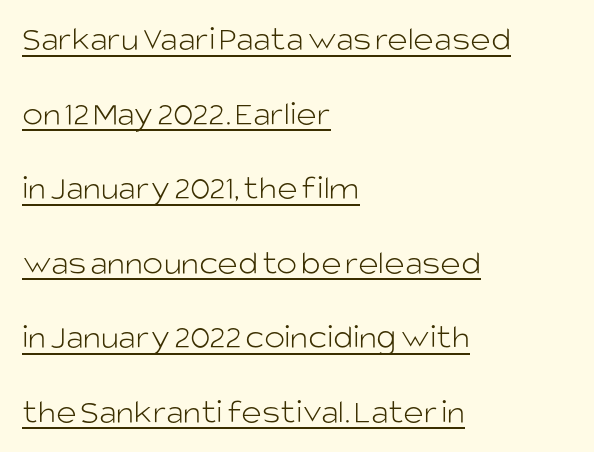
The image shows 35 px light sans-serif type, upright; set left-aligned, loose line spacing (2.13x), normal letter spacing, underlined; low stroke contrast and a large x-height.
